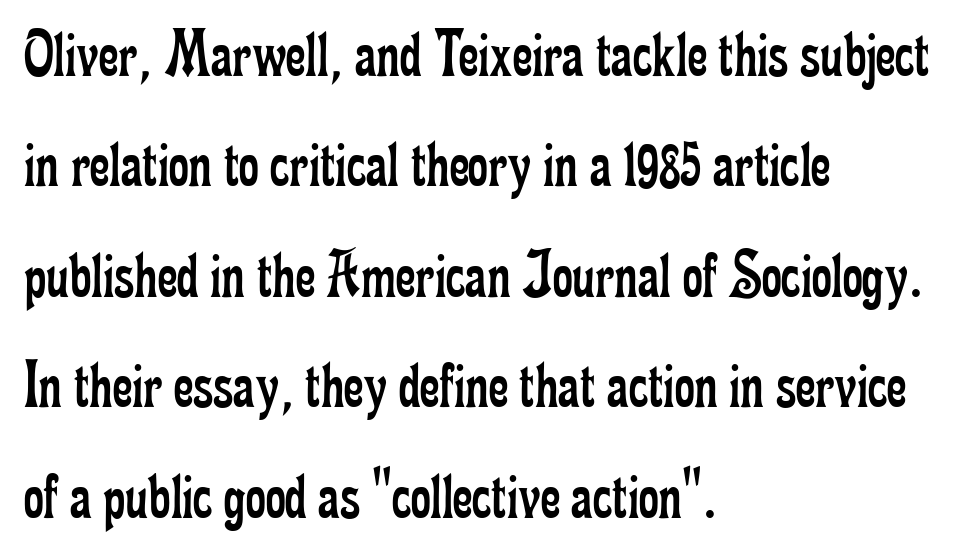
Q: Is the text bold? A: No.
Q: Is the text italic (slanted)? A: No, it is upright.
Q: Is the typeface a serif or a sans-serif typeface? A: Serif.
Q: Is the text underlined? A: No.
Q: How is the paragraph aligned? A: Left-aligned.
Q: Is the spacing between letters normal or unusually wide? A: Normal.
Q: Is the spacing between lines tight, normal or loose? A: Normal.
Q: Width (condensed, normal, or wide)? A: Condensed.
Q: Stroke contrast? A: Low.
Q: x-height? A: Small.
Q: Monospaced? A: No.
